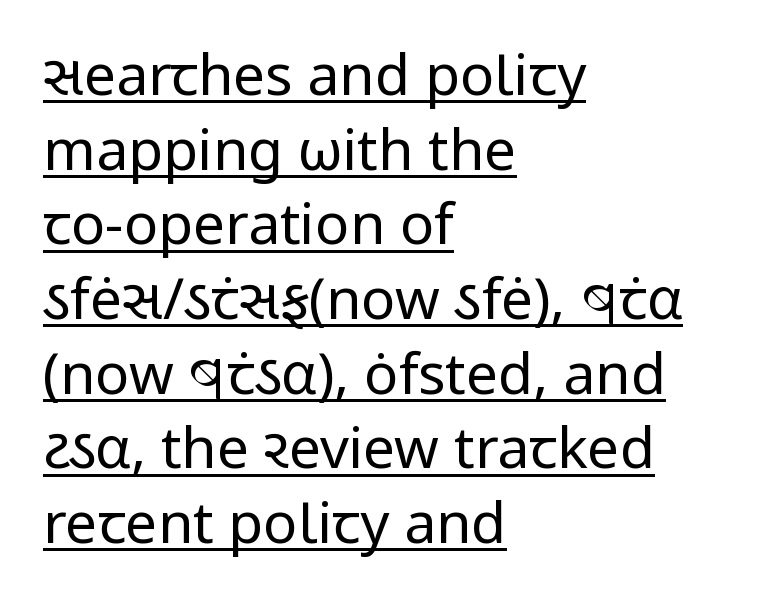
Proportional: the letters do not fall into vertical columns. Nope, no serifs anywhere on these letters. It's the straight-up-and-down kind of type. Students, observe: this is what conventionally led text looks like.
